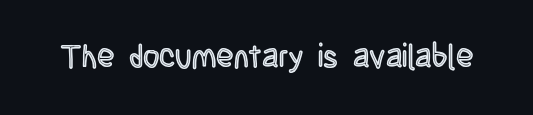
Q: Is the text italic (slanted)? A: No, it is upright.
Q: Is the text underlined? A: No.
Q: Is the spacing between letters normal or unusually wide? A: Normal.
Q: Width (condensed, normal, or wide)? A: Condensed.
Q: x-height? A: Large.
Q: Monospaced? A: No.
